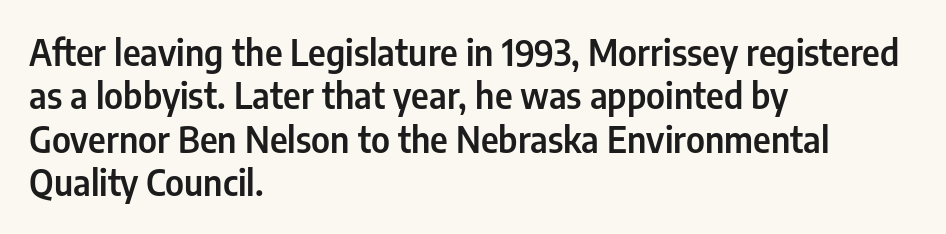
This rendering uses left alignment, leaving the right contour irregular. Each letter keeps its own natural width here, so spacing adapts to shape. Check under the words: just untouched page. A typesetter would call this zero additional tracking. Stroke terminals: plain, sans-serif.
